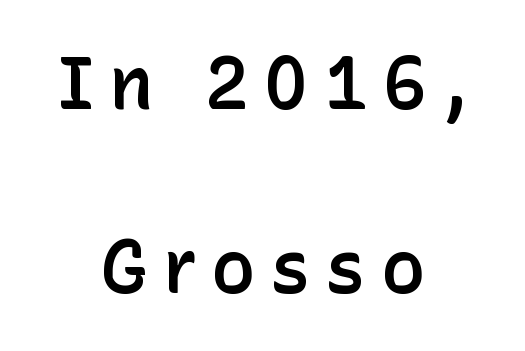
The image shows 74 px semibold sans-serif type, upright; set centered, loose line spacing (2.49x), unusually wide letter spacing (+0.2 em), not underlined; low stroke contrast and a medium x-height.
